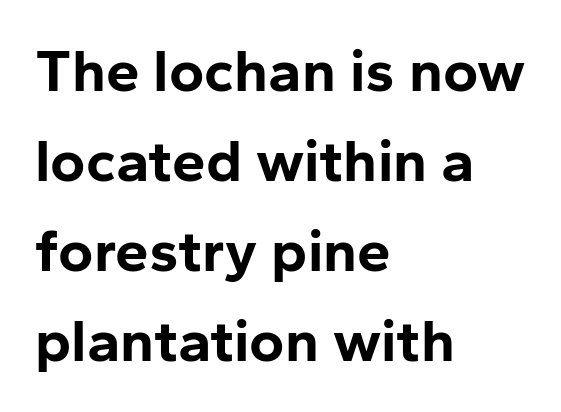
{"serif": "no", "italic": "no", "bold": "yes", "weight": "bold", "width": "normal", "stroke_contrast": "low", "x_height": "medium", "monospaced": "no", "underline": "no", "align": "left", "line_spacing": "normal", "line_spacing_ratio": 1.5, "letter_spacing": "normal", "letter_spacing_em": 0.0, "glyph_px": 60}
